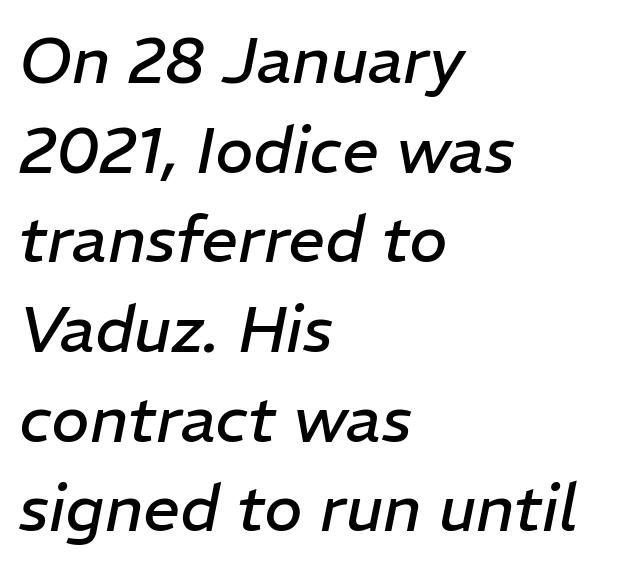
The image shows 65 px regular-weight type, italic (leaning right); set left-aligned, normal line spacing (1.38x), normal letter spacing, not underlined; low stroke contrast and a medium x-height.
